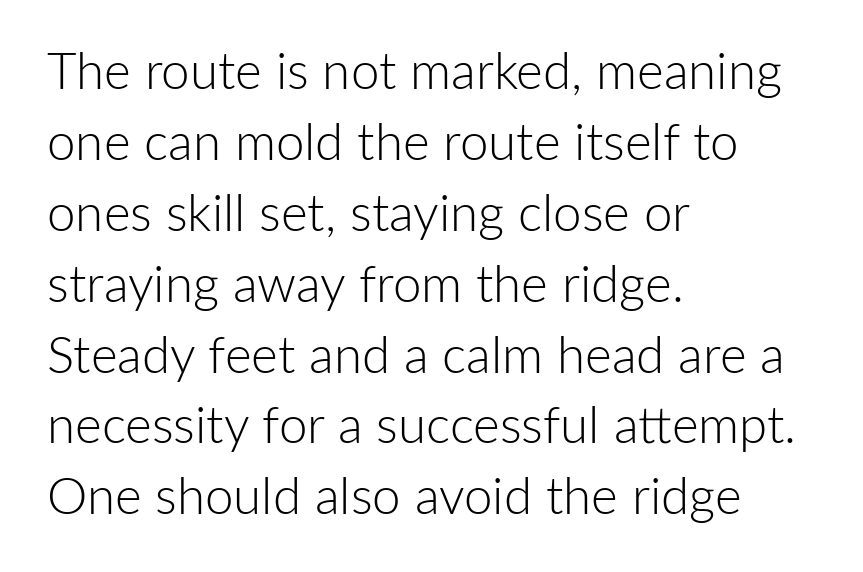
Weight: not bold — regular or lighter. This sample has the flowing, uneven cadence of proportional lettering. These lines sit exactly where default settings would place them. These lines are composed in type without serifs. There is no visible air inserted between adjacent glyphs.
